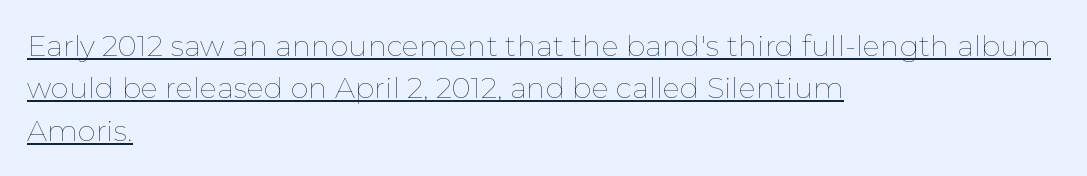
The image shows 29 px thin type, upright; set left-aligned, normal line spacing (1.46x), normal letter spacing, underlined; low stroke contrast and a medium x-height.
